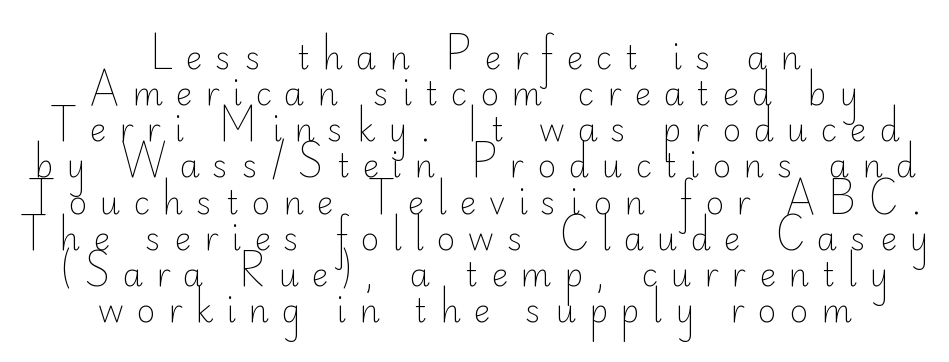
Q: Is the text bold? A: No.
Q: Is the text italic (slanted)? A: No, it is upright.
Q: Is the typeface a serif or a sans-serif typeface? A: Sans-serif.
Q: Is the text underlined? A: No.
Q: How is the paragraph aligned? A: Centered.
Q: Is the spacing between letters normal or unusually wide? A: Unusually wide.
Q: Is the spacing between lines tight, normal or loose? A: Tight.
Q: Width (condensed, normal, or wide)? A: Normal.
Q: Stroke contrast? A: Low.
Q: x-height? A: Small.
Q: Monospaced? A: No.
